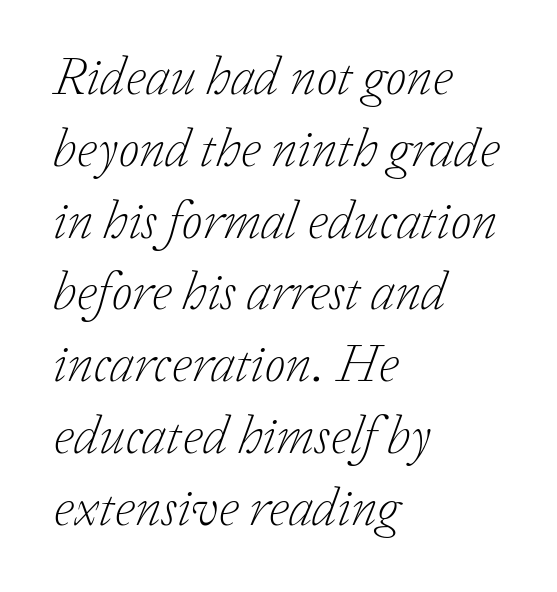
The image shows 54 px light serif type, italic (leaning right); set left-aligned, normal line spacing (1.33x), normal letter spacing, not underlined; low stroke contrast and a medium x-height.
